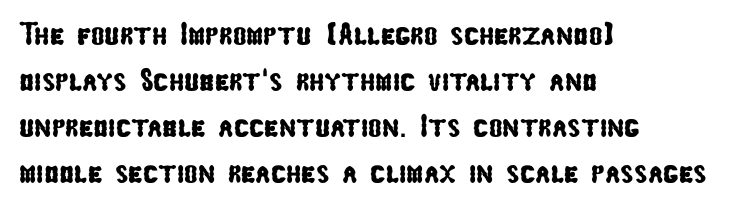
The image shows 32 px condensed sans-serif type; set left-aligned, normal line spacing (1.44x), normal letter spacing, not underlined; low stroke contrast and a medium x-height.
